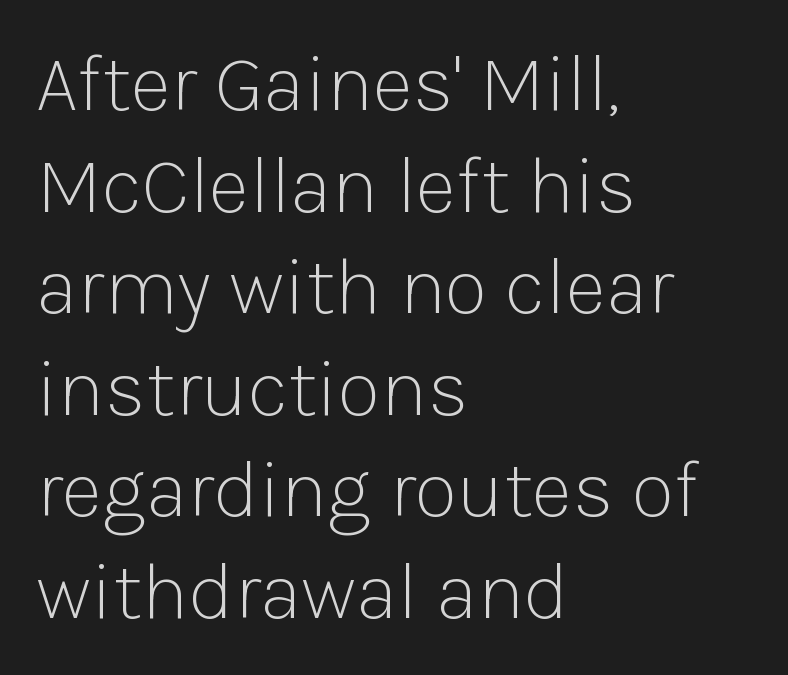
Compared with a centered layout, this one pins lines to the left instead. Look at the tracking — it's just the regular setting, nothing added. Each stroke keeps to a modest, everyday thickness or less. Posture: upright roman. Interline gaps are of average width in this sample. This rendering features lettering with no underline.
